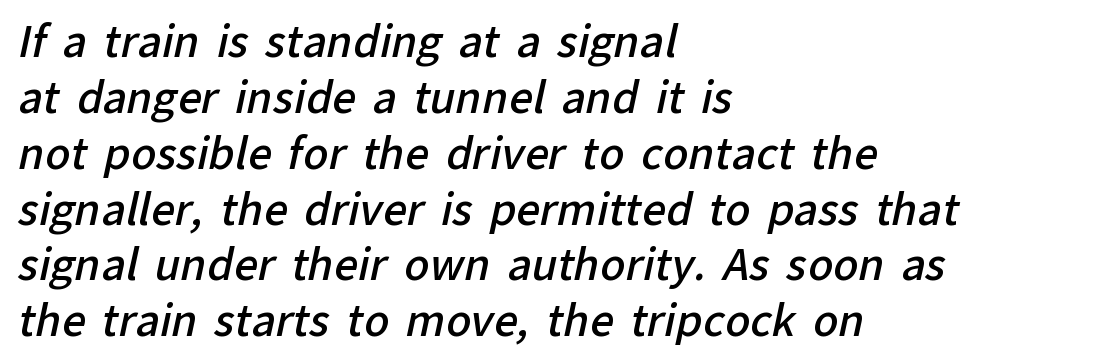
{"serif": "no", "bold": "semi", "weight": "semibold", "width": "normal", "stroke_contrast": "low", "x_height": "medium", "monospaced": "no", "underline": "no", "align": "left", "line_spacing": "normal", "line_spacing_ratio": 1.33, "letter_spacing": "normal", "letter_spacing_em": 0.0, "glyph_px": 42}
